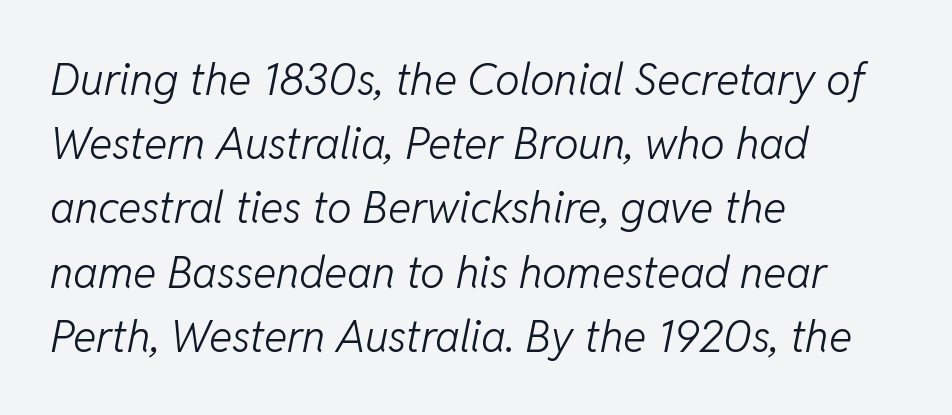
{"italic": "yes", "lean": "right", "slant_degrees": 11, "bold": "no", "weight": "light", "width": "normal", "stroke_contrast": "low", "x_height": "medium", "monospaced": "no", "underline": "no", "align": "left", "line_spacing": "normal", "line_spacing_ratio": 1.46, "letter_spacing": "normal", "letter_spacing_em": 0.0, "glyph_px": 44}
